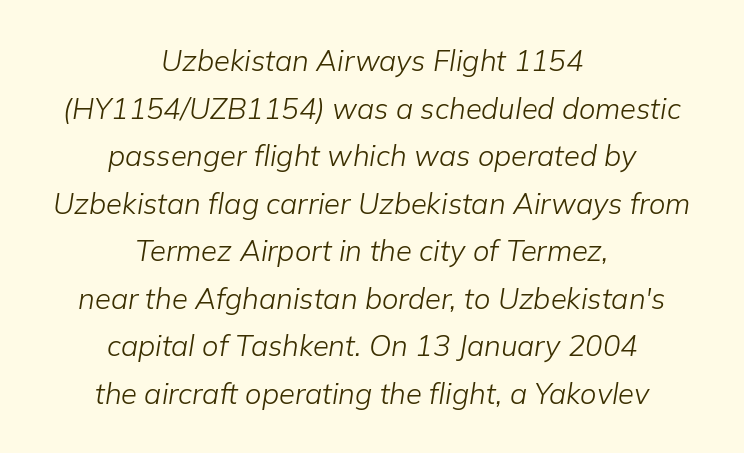
{"italic": "yes", "lean": "right", "slant_degrees": 9, "bold": "no", "weight": "light", "width": "normal", "stroke_contrast": "low", "x_height": "medium", "monospaced": "no", "underline": "no", "align": "center", "line_spacing": "normal", "line_spacing_ratio": 1.64, "letter_spacing": "normal", "letter_spacing_em": 0.0, "glyph_px": 29}
